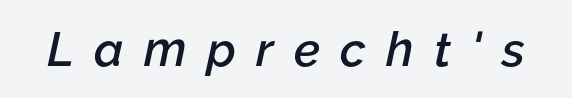
Would a proofreader flag this as italicized? Yes. The face used here is proportionally spaced, like ordinary book or web type. As a designer I'd log this as weight 600, semibold. Words appear elongated and porous because spacing is wide. Bare-footed words on every line.
